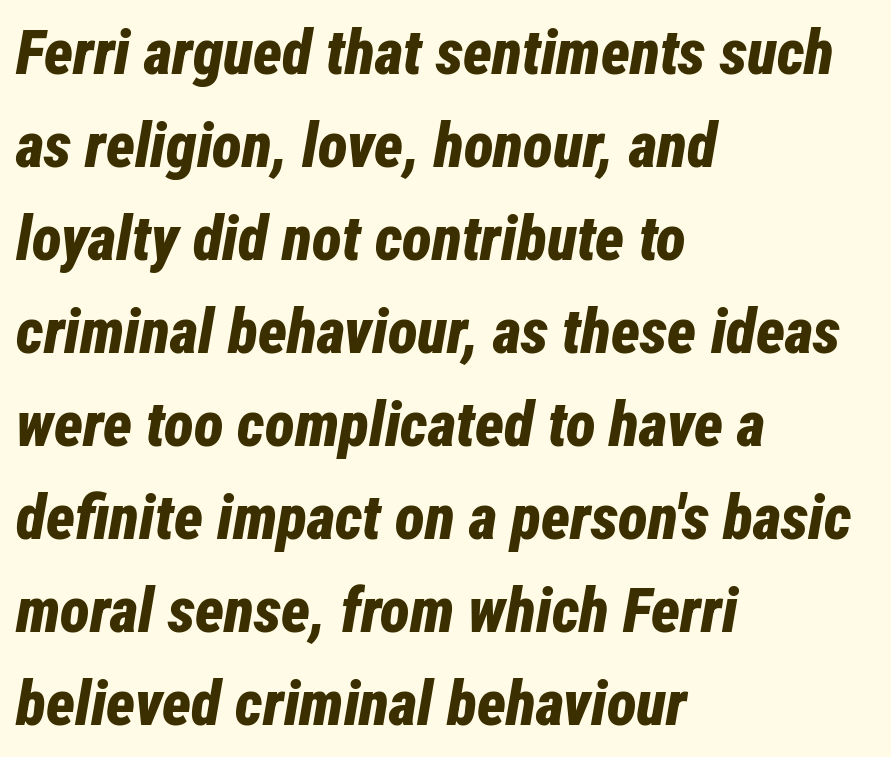
Regarding leading, the lines here are spaced in the standard way. Standard letterfit; no display-style spreading of the glyphs. The rendering uses natural spacing where letterforms have individual widths. Check under the words: just untouched page.
